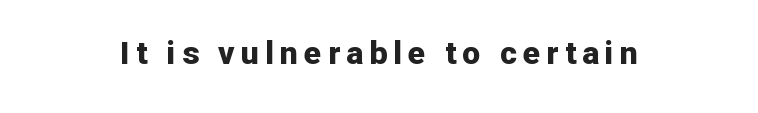
You can tell from the bare stems that sans-serif type was used. Think of a printed novel: that variable character pitch is what you see here. Descenders hang freely into open space. Neither beginnings nor endings align; midpoints do. Chunky letters — that's bold for sure. Quick note: not italic, upright.
